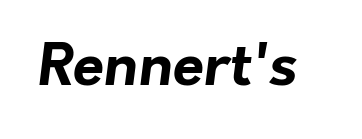
Note the varied advance widths — an 'i' is clearly narrower than an 'm'. No feet cap the strokes, marking this as sans-serif type. Heavy-handed strokes throughout: this text is bold. How are the letters spaced? Ordinarily, with no added tracking.
